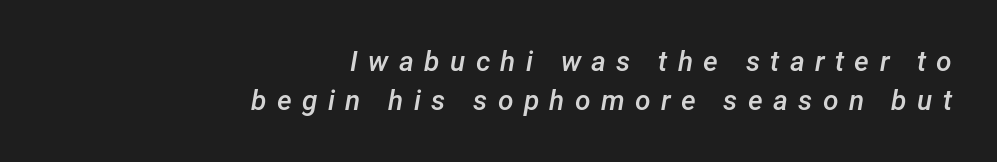
Q: Is the text bold? A: Semi-bold.
Q: Is the text italic (slanted)? A: Yes, it leans right by about 12 degrees.
Q: Is the text underlined? A: No.
Q: How is the paragraph aligned? A: Right-aligned.
Q: Is the spacing between letters normal or unusually wide? A: Unusually wide.
Q: Is the spacing between lines tight, normal or loose? A: Normal.
Q: Width (condensed, normal, or wide)? A: Normal.
Q: Stroke contrast? A: Low.
Q: x-height? A: Medium.
Q: Monospaced? A: No.
